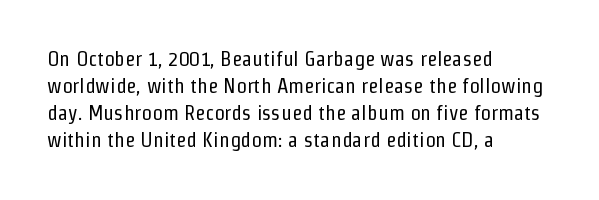
The passage shown is not underscored anywhere. Summary of vertical rhythm: regular, with standard interline spacing. The rag falls on the right side of this text block. Notice how the stems are strictly vertical — no italics here. Vertical stems look standard width or narrower in stroke.
